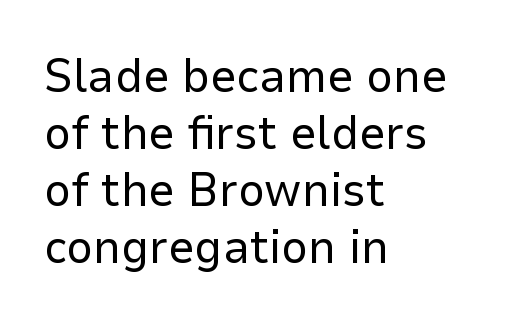
The image shows 47 px regular-weight sans-serif type, upright; set left-aligned, line spacing 1.21x, normal letter spacing, not underlined; low stroke contrast and a medium x-height.
